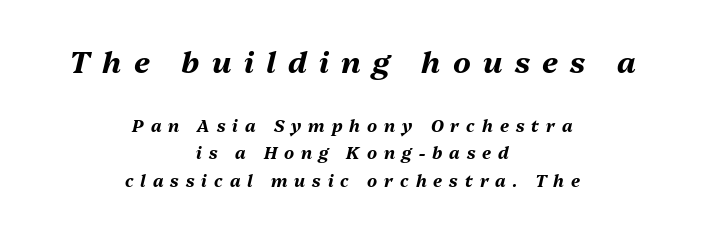
{"italic": "yes", "lean": "right", "slant_degrees": 13, "bold": "yes", "weight": "bold", "width": "normal", "stroke_contrast": "medium", "x_height": "medium", "monospaced": "no", "underline": "no", "align": "center", "line_spacing": "normal", "line_spacing_ratio": 1.62, "letter_spacing": "wide", "letter_spacing_em": 0.41, "larger_block": "first", "size_ratio": 1.76, "glyph_px": 30}
